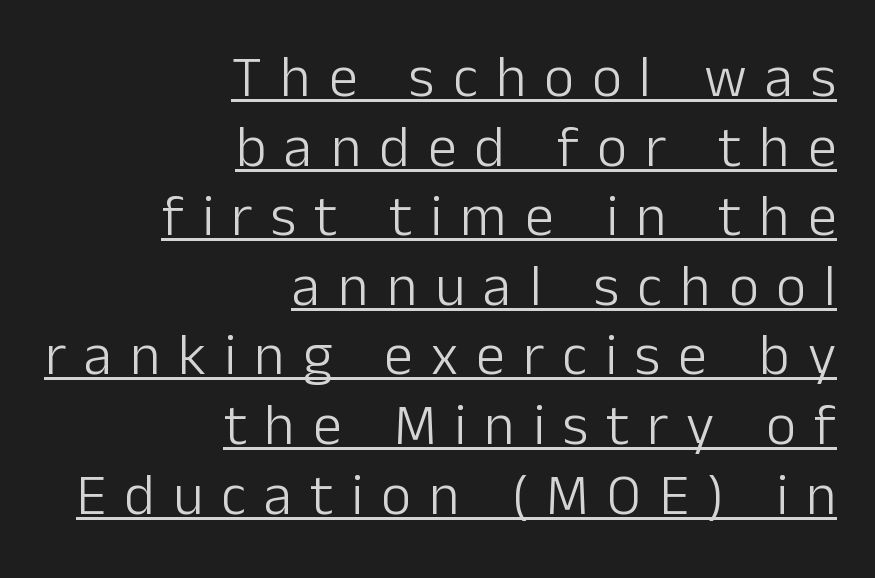
The image shows 58 px light sans-serif type, upright; set right-aligned, line spacing 1.2x, unusually wide letter spacing (+0.31 em), underlined; low stroke contrast and a medium x-height.
